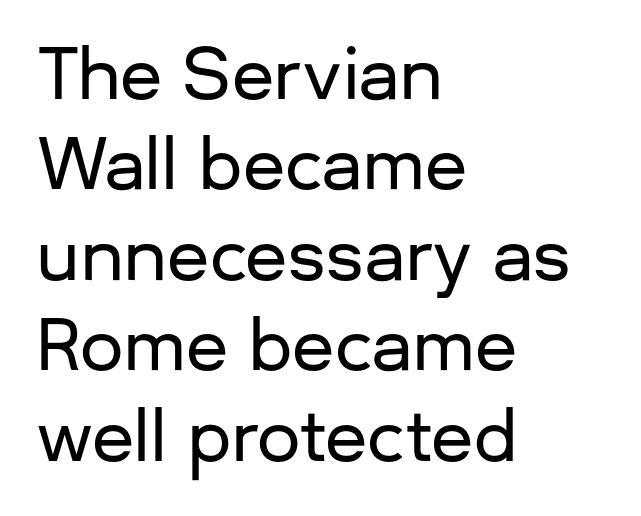
The image shows 69 px sans-serif type, upright; set left-aligned, normal line spacing (1.31x), normal letter spacing, not underlined; low stroke contrast and a medium x-height.
